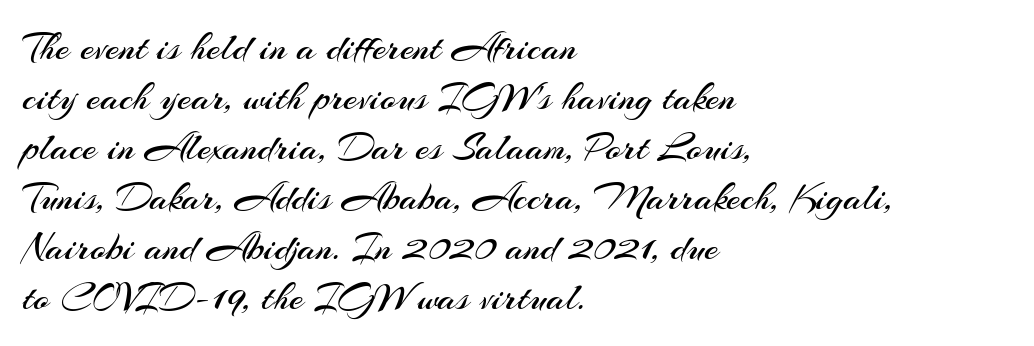
The image shows 40 px regular-weight sans-serif type; set left-aligned, normal line spacing (1.25x), normal letter spacing, not underlined; medium stroke contrast and a small x-height.
